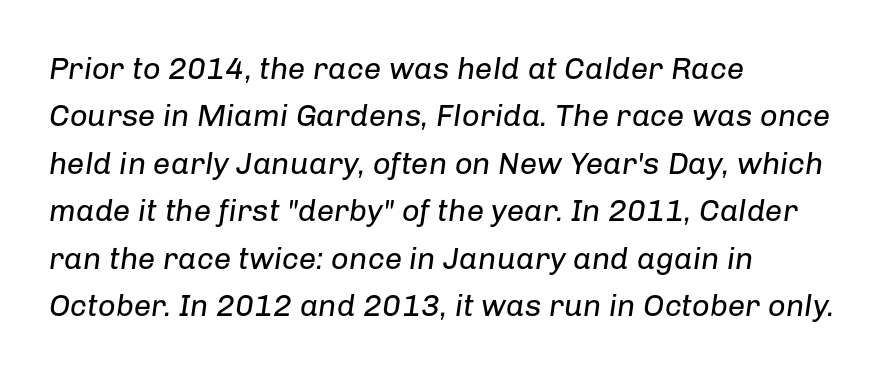
Q: Is the text bold? A: No.
Q: Is the text italic (slanted)? A: Yes, it leans right by about 8 degrees.
Q: Is the text underlined? A: No.
Q: How is the paragraph aligned? A: Left-aligned.
Q: Is the spacing between letters normal or unusually wide? A: Normal.
Q: Is the spacing between lines tight, normal or loose? A: Normal.
Q: Width (condensed, normal, or wide)? A: Normal.
Q: Stroke contrast? A: Low.
Q: x-height? A: Medium.
Q: Monospaced? A: No.
